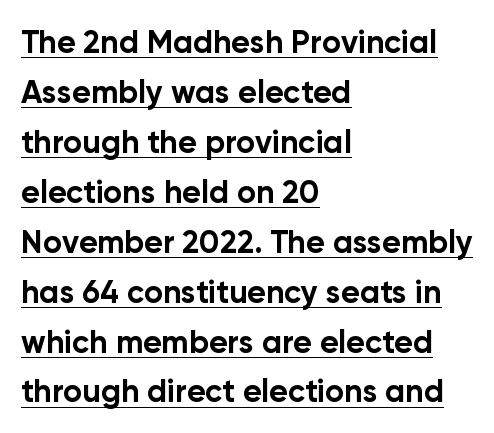
The image shows 32 px bold sans-serif type, upright; set left-aligned, normal line spacing (1.56x), normal letter spacing, underlined; low stroke contrast and a medium x-height.
